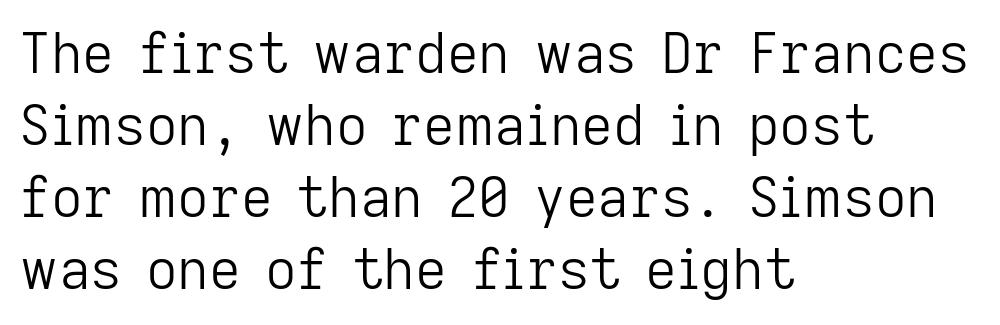
Q: Is the text bold? A: No.
Q: Is the text italic (slanted)? A: No, it is upright.
Q: Is the typeface a serif or a sans-serif typeface? A: Sans-serif.
Q: Is the text underlined? A: No.
Q: How is the paragraph aligned? A: Left-aligned.
Q: Is the spacing between letters normal or unusually wide? A: Normal.
Q: Is the spacing between lines tight, normal or loose? A: Normal.
Q: Width (condensed, normal, or wide)? A: Normal.
Q: Stroke contrast? A: Low.
Q: x-height? A: Medium.
Q: Monospaced? A: No.
